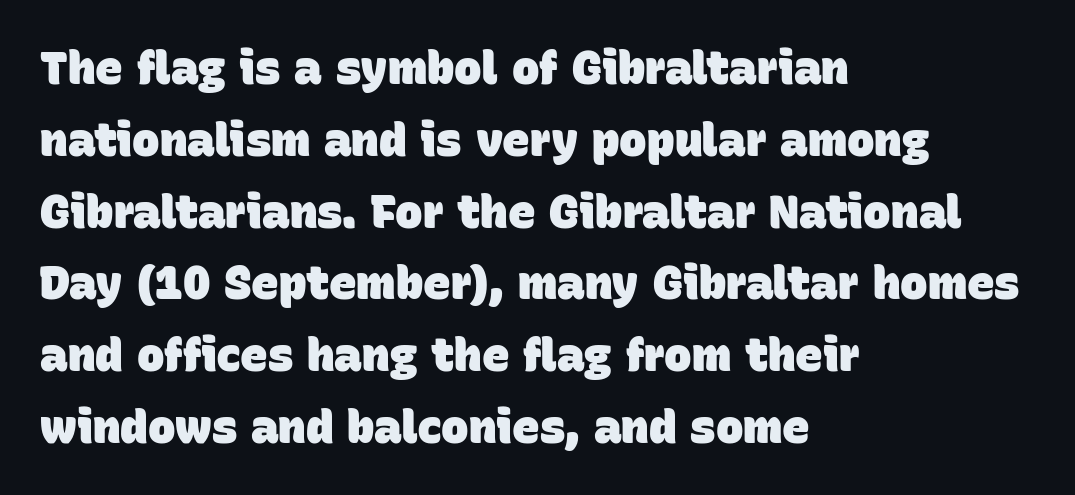
{"serif": "no", "bold": "yes", "weight": "heavy", "width": "normal", "stroke_contrast": "low", "x_height": "large", "monospaced": "no", "underline": "no", "align": "left", "line_spacing": "normal", "line_spacing_ratio": 1.56, "letter_spacing": "normal", "letter_spacing_em": 0.0, "glyph_px": 46}
